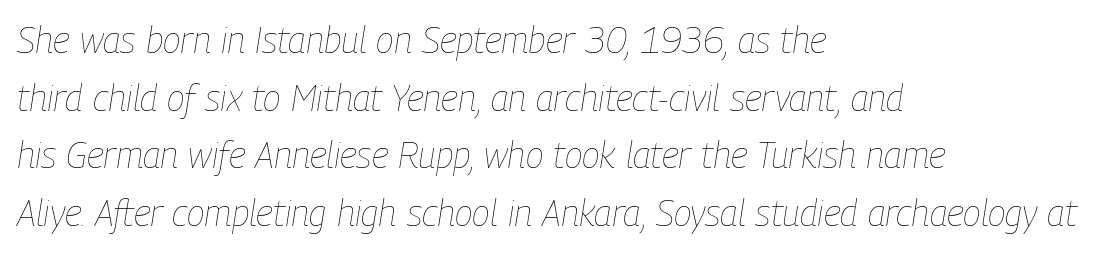
{"italic": "yes", "lean": "right", "slant_degrees": 9, "bold": "no", "weight": "thin", "width": "condensed", "stroke_contrast": "low", "x_height": "medium", "monospaced": "no", "underline": "no", "align": "left", "line_spacing": "normal", "line_spacing_ratio": 1.56, "letter_spacing": "normal", "letter_spacing_em": 0.0, "glyph_px": 37}
